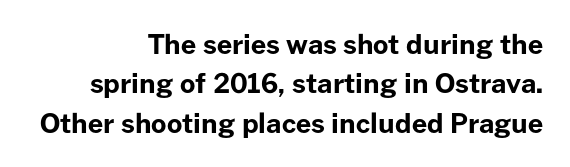
Bold? Absolutely — the strokes are thick and heavy. Tracking value appears to be zero — textbook default spacing. Normally led — the rows are evenly, conventionally spaced. Posture: vertical. Notice how the passage keeps a crisp vertical edge on the right only. Clear beneath every line of the passage.
